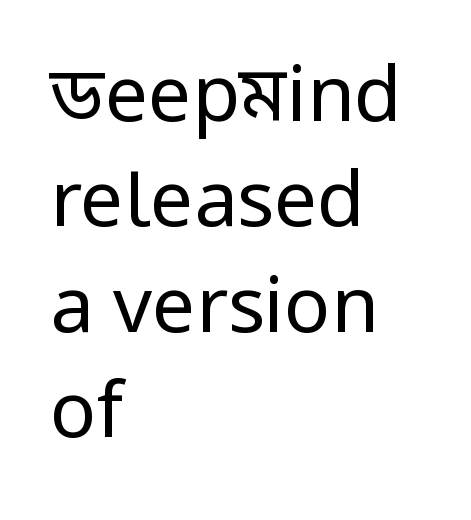
The image shows 77 px regular-weight sans-serif type, upright; set left-aligned, normal line spacing (1.37x), normal letter spacing, not underlined; low stroke contrast and a medium x-height.
